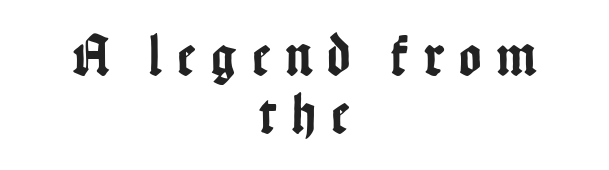
{"serif": "no", "italic": "no", "width": "condensed", "stroke_contrast": "low", "x_height": "medium", "monospaced": "no", "underline": "no", "align": "center", "line_spacing": "tight", "line_spacing_ratio": 0.99, "letter_spacing": "wide", "letter_spacing_em": 0.27, "glyph_px": 59}
